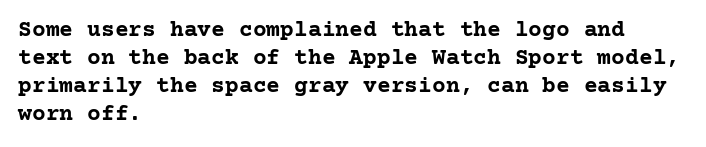
The image shows 23 px bold type, upright; set left-aligned, line spacing 1.22x, normal letter spacing, not underlined.
